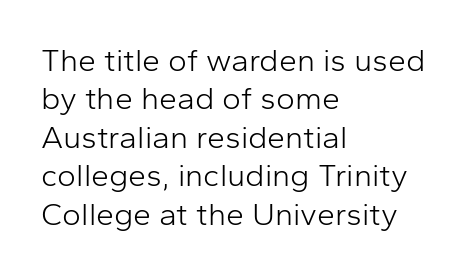
Proportional: the letters do not fall into vertical columns. The face used here is a sans, in the tradition of grotesques and geometrics. The letters stand straight up with perfectly vertical stems. No extra tracking has been applied to these lines. Nobody drew a line under any word here. This rendering uses left alignment, leaving the right contour irregular.
